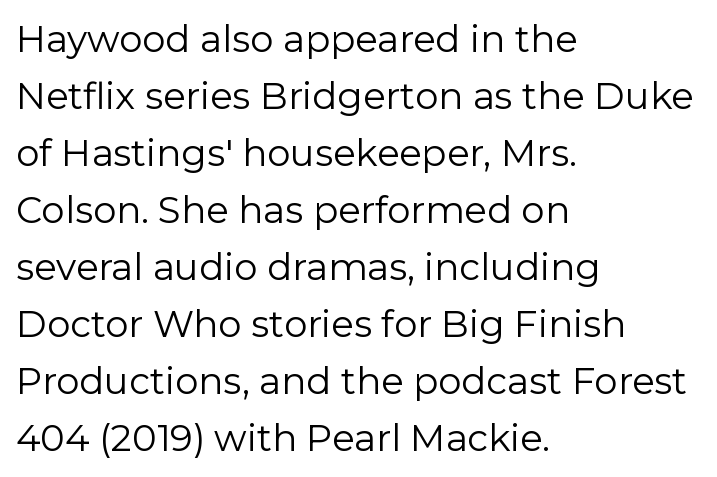
{"serif": "no", "italic": "no", "bold": "no", "weight": "regular", "width": "normal", "stroke_contrast": "low", "x_height": "medium", "monospaced": "no", "underline": "no", "align": "left", "line_spacing": "normal", "line_spacing_ratio": 1.54, "letter_spacing": "normal", "letter_spacing_em": 0.0, "glyph_px": 37}
